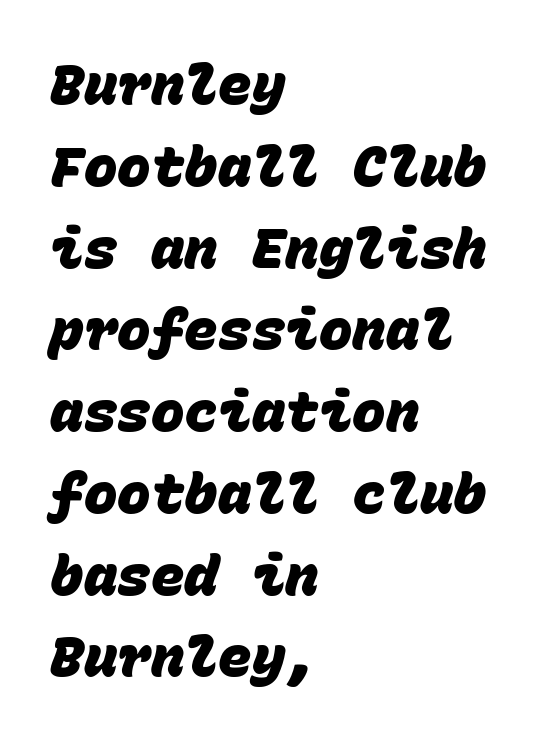
The image shows 56 px heavy sans-serif type, monospaced; set left-aligned, normal line spacing (1.46x), normal letter spacing, not underlined; low stroke contrast and a large x-height.
